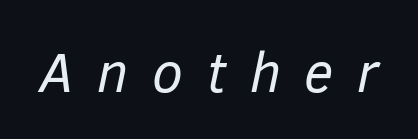
Looks like regular typesetting: each glyph gets only the width it needs. The gap between lines stays unmarked. Rendered with sloped, italic letterforms. The face used here is rendered with a markedly widened letterfit. Weight: regular or lighter.
